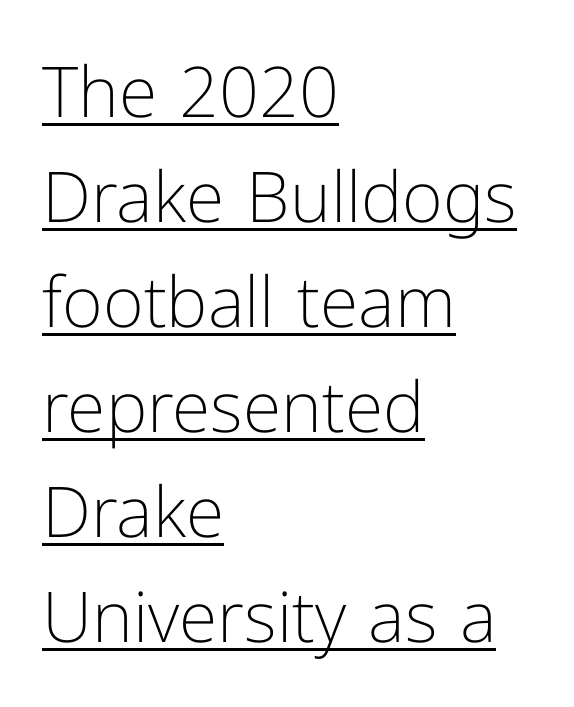
Q: Is the text bold? A: No.
Q: Is the text italic (slanted)? A: No, it is upright.
Q: Is the typeface a serif or a sans-serif typeface? A: Sans-serif.
Q: Is the text underlined? A: Yes.
Q: How is the paragraph aligned? A: Left-aligned.
Q: Is the spacing between letters normal or unusually wide? A: Normal.
Q: Is the spacing between lines tight, normal or loose? A: Normal.
Q: Width (condensed, normal, or wide)? A: Normal.
Q: Stroke contrast? A: Low.
Q: x-height? A: Medium.
Q: Monospaced? A: No.
